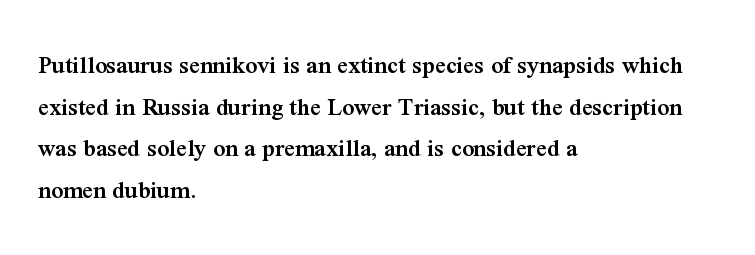
Q: Is the text bold? A: Semi-bold.
Q: Is the text italic (slanted)? A: No, it is upright.
Q: Is the text underlined? A: No.
Q: How is the paragraph aligned? A: Left-aligned.
Q: Is the spacing between letters normal or unusually wide? A: Normal.
Q: Is the spacing between lines tight, normal or loose? A: Normal.
